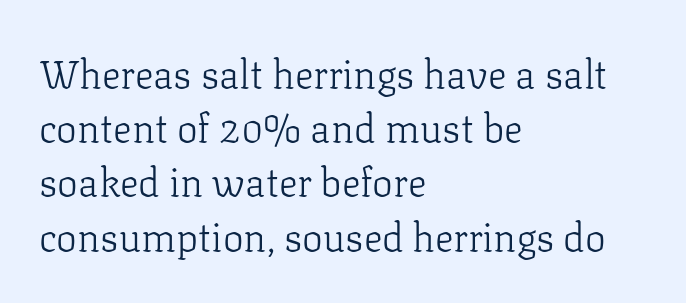
{"serif": "yes", "italic": "no", "bold": "no", "weight": "light", "width": "normal", "stroke_contrast": "low", "x_height": "medium", "monospaced": "no", "underline": "no", "align": "left", "line_spacing": "normal", "line_spacing_ratio": 1.39, "letter_spacing": "normal", "letter_spacing_em": 0.0, "glyph_px": 39}
